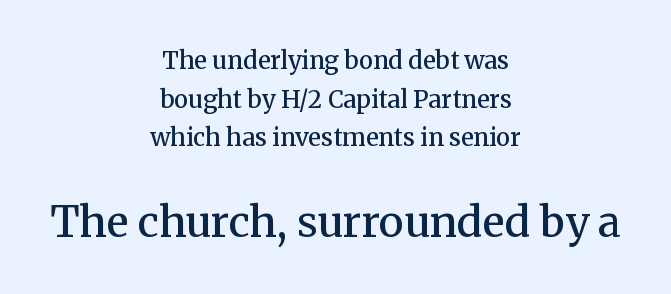
The image shows 42 px semibold serif type, upright; set centered, normal line spacing (1.61x), normal letter spacing, not underlined; the second (bottom) block is 1.75x larger; medium stroke contrast and a medium x-height.
